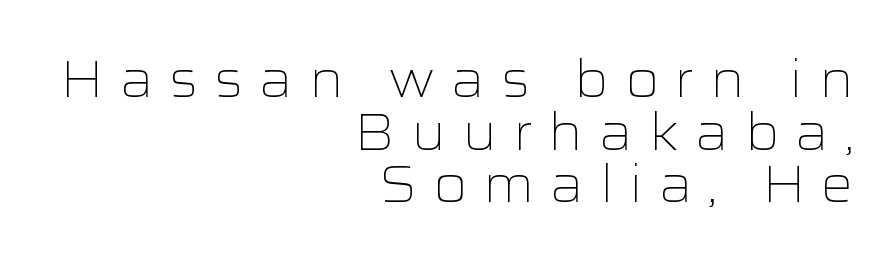
A typesetter would mark this as roman, not italic. This sample uses expanded letter spacing, leaving extra air between glyphs. Decoration check: the copy has no underline. The compositor pushed each line to the right boundary. The text was rendered using a sans face with plain stroke endings.
